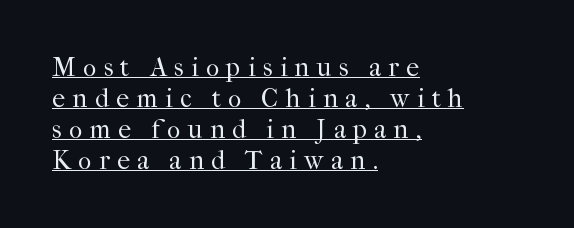
A continuous stroke trails under the words, as in a hyperlink. Posture: upright roman. Compared with a centered layout, this one pins lines to the left instead. Look at the tracking — it's clearly loosened, letters drifting apart. Is the stroke heavy? The answer is a plain regular-or-lighter.
